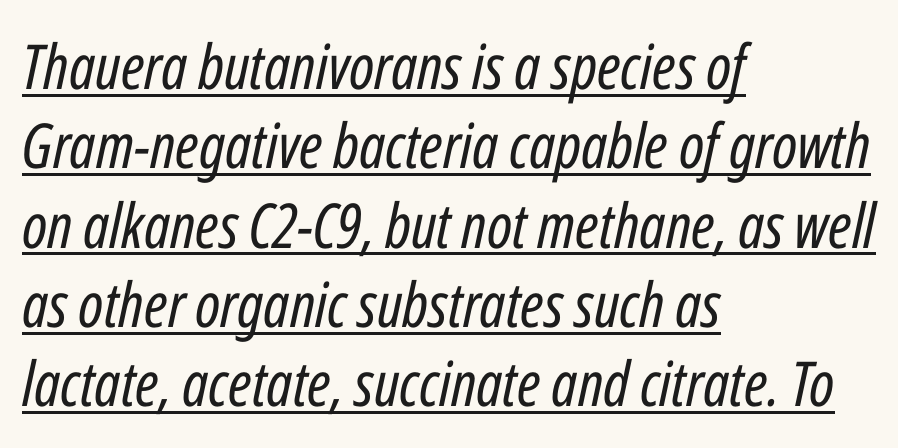
The image shows 62 px regular-weight, condensed type, italic (leaning right); set left-aligned, normal line spacing (1.28x), normal letter spacing, underlined; low stroke contrast and a medium x-height.
